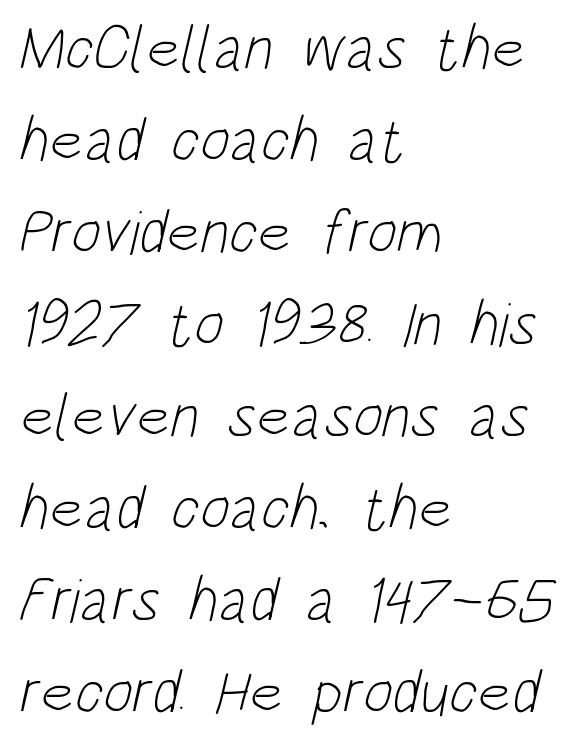
Caption: standard tracking, unaltered. The lines sit at an ordinary, default distance from one another. The passage shown is typeset with a sans-serif family. Note the varied advance widths — an 'i' is clearly narrower than an 'm'.
